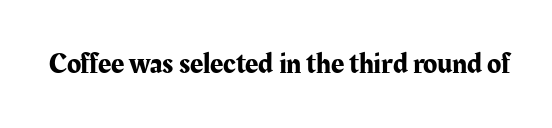
{"serif": "yes", "italic": "no", "width": "normal", "stroke_contrast": "medium", "x_height": "medium", "monospaced": "no", "underline": "no", "letter_spacing": "normal", "letter_spacing_em": 0.0, "glyph_px": 29}
